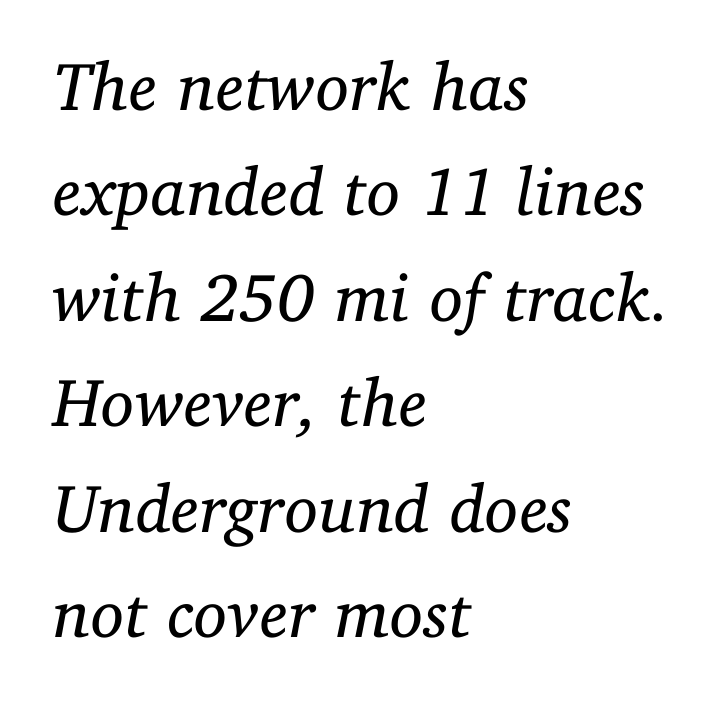
Q: Is the text bold? A: No.
Q: Is the text italic (slanted)? A: Yes, it leans right by about 11 degrees.
Q: Is the typeface a serif or a sans-serif typeface? A: Serif.
Q: Is the text underlined? A: No.
Q: How is the paragraph aligned? A: Left-aligned.
Q: Is the spacing between letters normal or unusually wide? A: Normal.
Q: Is the spacing between lines tight, normal or loose? A: Normal.
Q: Width (condensed, normal, or wide)? A: Normal.
Q: Stroke contrast? A: Low.
Q: x-height? A: Medium.
Q: Monospaced? A: No.
